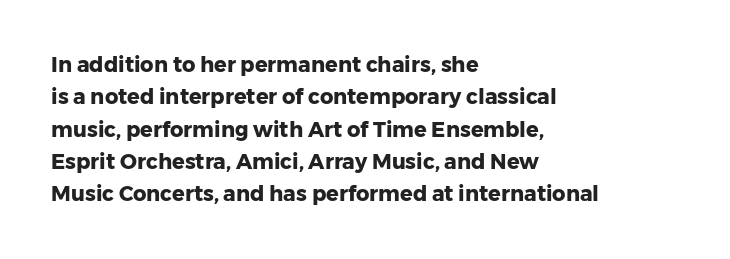
Unlike italic type, these characters show no tilt at all. Line starts are locked; line ends wander. Characters follow at the spacing the type designer built in. On the weight axis this lands at bold, roughly 700. The passage shown is not underscored anywhere.
